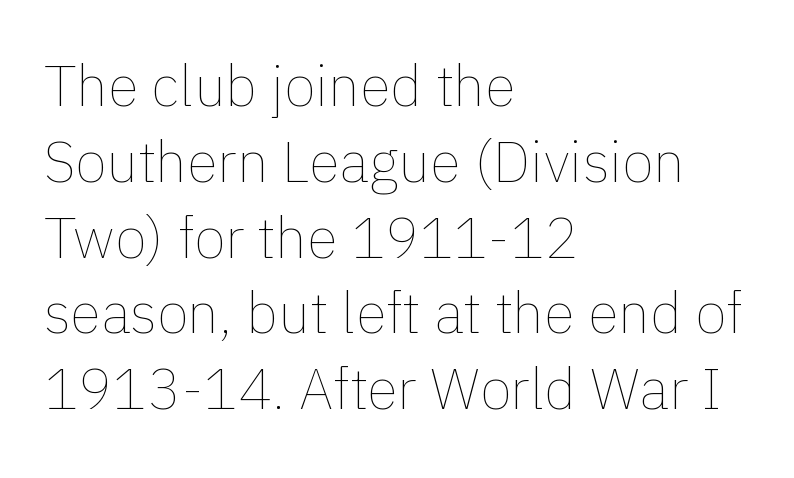
This rendering features lettering with no underline. Characters remain perfectly vertical along every line. The weight would be labelled regular, book, light, or lighter still. Character widths vary here, with narrow letters taking less room than wide ones. Caption: multi-line text, flush left, ragged right. Reading down the column, the eye jumps a familiar distance to each next line.
